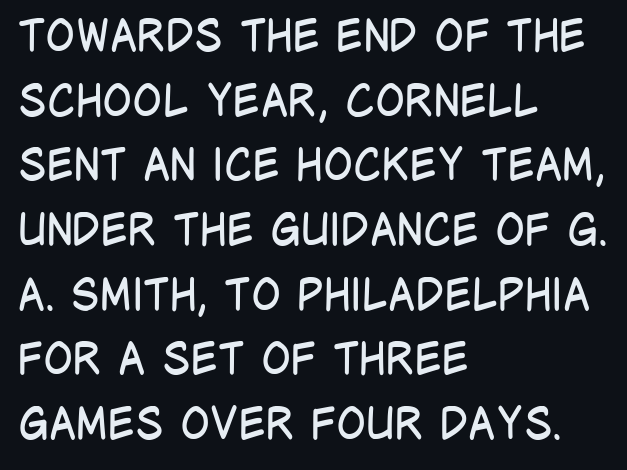
The image shows 44 px regular-weight, condensed sans-serif type, upright; set left-aligned, normal line spacing (1.47x), normal letter spacing, not underlined; low stroke contrast and a large x-height.
